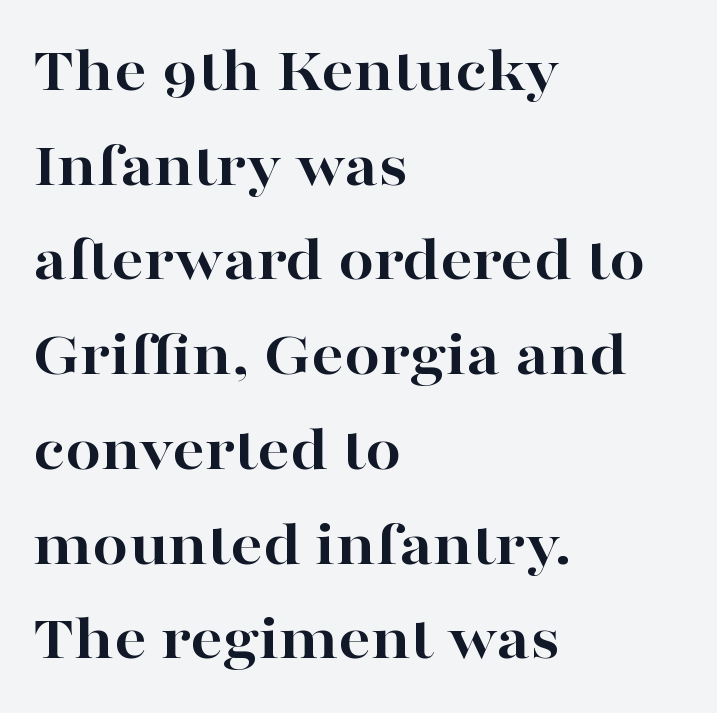
The image shows 64 px bold, wide serif type, upright; set left-aligned, normal line spacing (1.48x), normal letter spacing, not underlined; high stroke contrast and a medium x-height.
